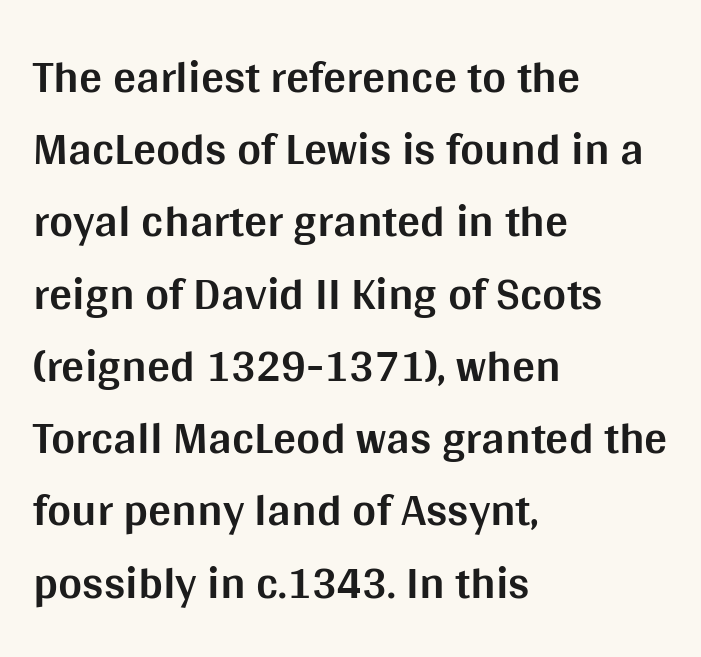
Q: Is the text bold? A: Yes.
Q: Is the text italic (slanted)? A: No, it is upright.
Q: Is the typeface a serif or a sans-serif typeface? A: Sans-serif.
Q: Is the text underlined? A: No.
Q: How is the paragraph aligned? A: Left-aligned.
Q: Is the spacing between letters normal or unusually wide? A: Normal.
Q: Is the spacing between lines tight, normal or loose? A: Normal.
Q: Width (condensed, normal, or wide)? A: Normal.
Q: Stroke contrast? A: Medium.
Q: x-height? A: Large.
Q: Monospaced? A: No.
